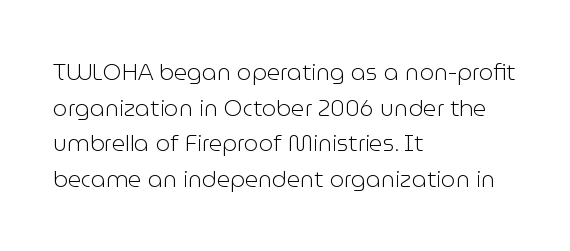
{"italic": "no", "bold": "no", "underline": "no", "align": "left", "line_spacing": "normal", "line_spacing_ratio": 1.55, "letter_spacing": "normal", "letter_spacing_em": 0.0, "glyph_px": 23}
